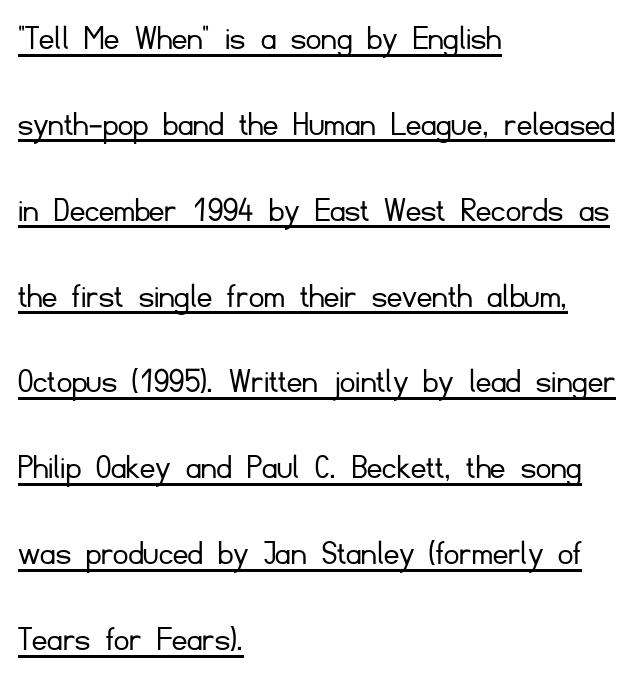
The image shows 37 px light sans-serif type, upright; set left-aligned, loose line spacing (2.32x), normal letter spacing, underlined; low stroke contrast and a small x-height.
